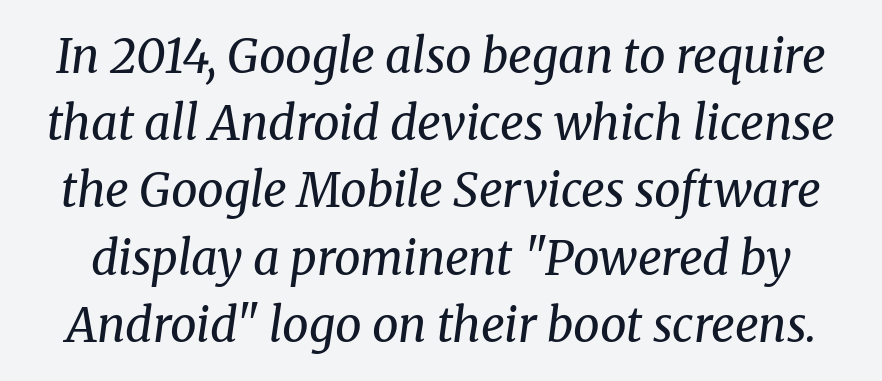
Q: Is the text bold? A: No.
Q: Is the text italic (slanted)? A: Yes, it leans right by about 8 degrees.
Q: Is the typeface a serif or a sans-serif typeface? A: Serif.
Q: Is the text underlined? A: No.
Q: Is the spacing between letters normal or unusually wide? A: Normal.
Q: Is the spacing between lines tight, normal or loose? A: Normal.
Q: Width (condensed, normal, or wide)? A: Normal.
Q: Stroke contrast? A: Medium.
Q: x-height? A: Medium.
Q: Monospaced? A: No.
